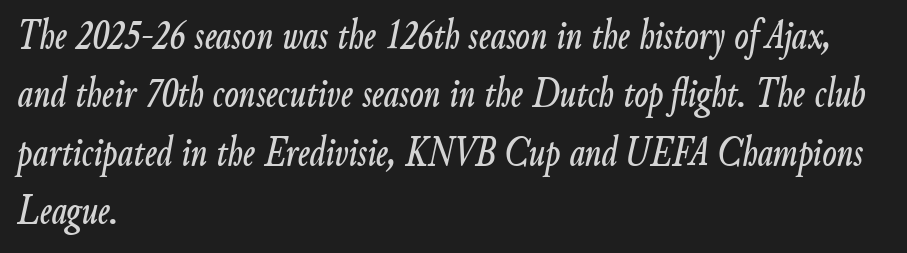
The image shows 42 px condensed type, italic (leaning right); set left-aligned, normal line spacing (1.39x), normal letter spacing, not underlined; low stroke contrast and a small x-height.
